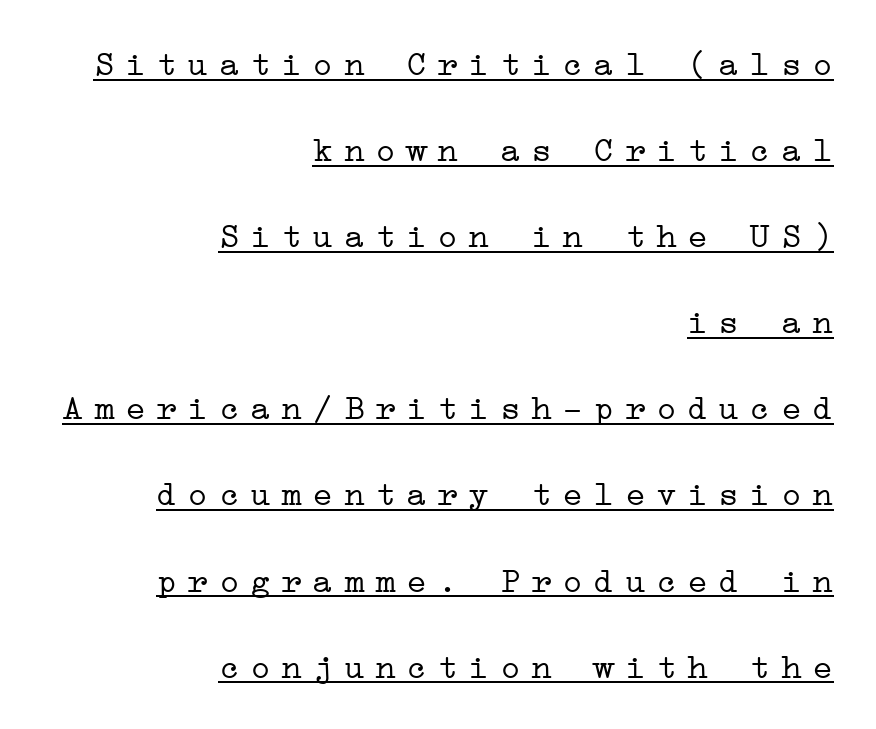
The image shows 35 px light, wide serif type, upright; set right-aligned, loose line spacing (2.46x), unusually wide letter spacing (+0.29 em), underlined; low stroke contrast and a medium x-height.
